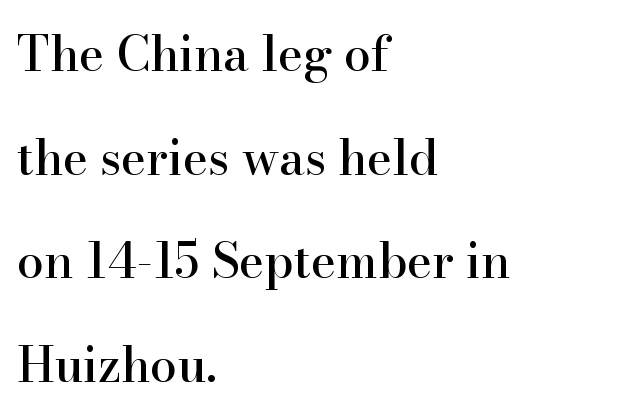
{"serif": "yes", "italic": "no", "width": "normal", "stroke_contrast": "high", "x_height": "small", "monospaced": "no", "underline": "no", "align": "left", "line_spacing": "loose", "line_spacing_ratio": 2.16, "letter_spacing": "normal", "letter_spacing_em": 0.0, "glyph_px": 48}
